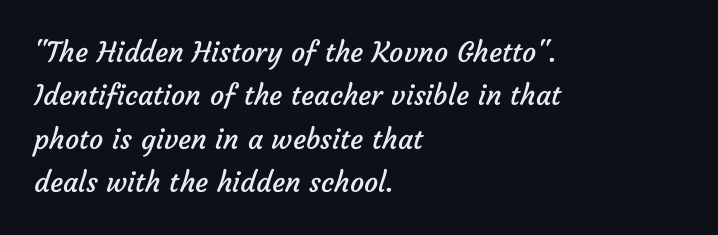
Each word holds together tightly as a unit, with standard inter-letter gaps. Typeset ragged right — the left edge is the straight one. The specimen omits any rule beneath the text block's lines. Each letter keeps its own natural width here, so spacing adapts to shape. Letterform terminals end flat and unadorned throughout the passage.
